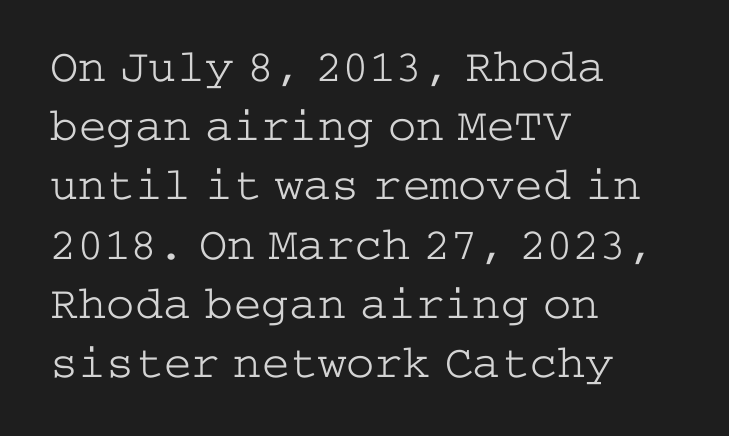
{"serif": "yes", "italic": "no", "bold": "no", "weight": "light", "width": "wide", "stroke_contrast": "low", "x_height": "medium", "underline": "no", "align": "left", "line_spacing": "normal", "line_spacing_ratio": 1.26, "letter_spacing": "normal", "letter_spacing_em": 0.0, "glyph_px": 47}
